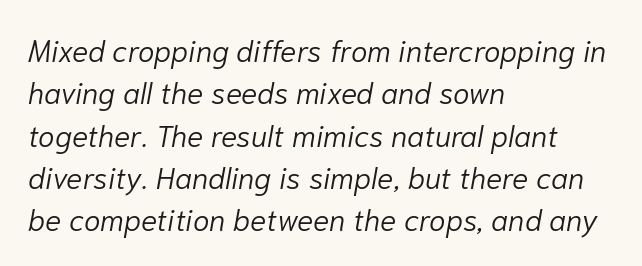
The image shows 30 px light type, italic (leaning right); set left-aligned, normal line spacing (1.41x), normal letter spacing, not underlined; low stroke contrast and a medium x-height.
